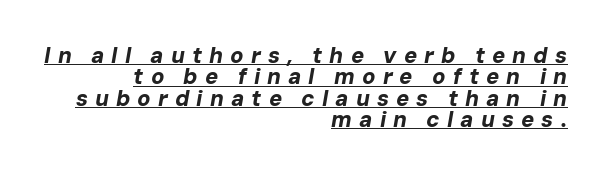
Quick note: italic. Weight: bold. A rule runs beneath these lines of type. Line spacing here is tight.
